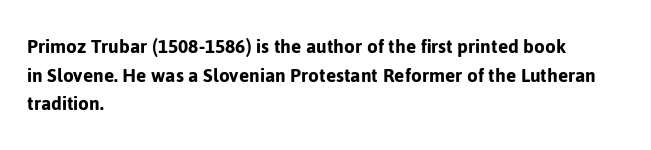
{"italic": "no", "underline": "no", "align": "left", "line_spacing": "normal", "line_spacing_ratio": 1.3, "letter_spacing": "normal", "letter_spacing_em": 0.0, "glyph_px": 22}
